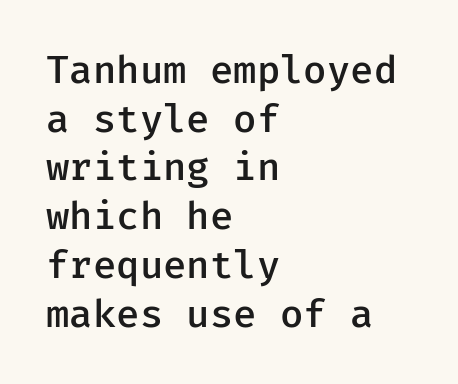
Typographically, this falls in the sans-serif category. The horizontal fit of the characters is conventional and even. Baseline-to-baseline distance is the conventional proportion of letter height. Any mark beneath the type? The region is blank. The font's upright variant was chosen for this text.
